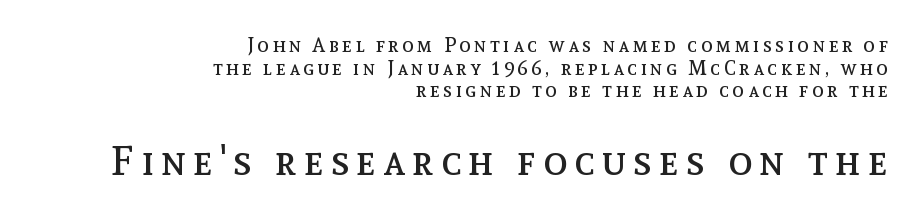
Is there any slant? The stems are plumb. These two chunks differ in scale, with the bottom chunk taking the larger measure. Has an underline been added? It has not. Compared with a typical body face, this is equally light or lighter still. The designer dialed line spacing down below the default. Looks like regular typesetting: each glyph gets only the width it needs.
